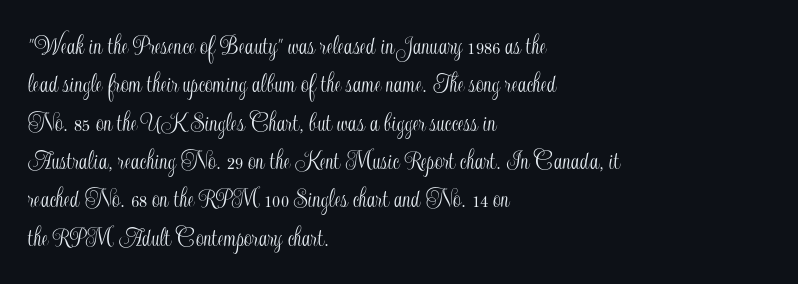
Q: Is the text italic (slanted)? A: Yes.
Q: Is the text underlined? A: No.
Q: How is the paragraph aligned? A: Left-aligned.
Q: Is the spacing between letters normal or unusually wide? A: Normal.
Q: Is the spacing between lines tight, normal or loose? A: Normal.
Q: Width (condensed, normal, or wide)? A: Condensed.
Q: x-height? A: Small.
Q: Monospaced? A: No.
